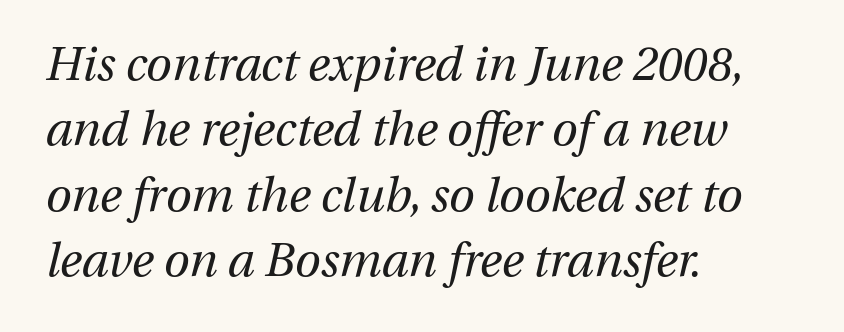
{"italic": "yes", "lean": "right", "slant_degrees": 13, "bold": "no", "weight": "regular", "width": "normal", "stroke_contrast": "medium", "x_height": "medium", "monospaced": "no", "underline": "no", "align": "left", "line_spacing": "normal", "line_spacing_ratio": 1.39, "letter_spacing": "normal", "letter_spacing_em": 0.0, "glyph_px": 47}
